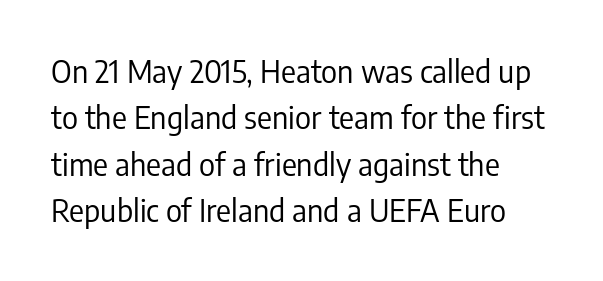
The image shows 31 px regular-weight, condensed sans-serif type, upright; set left-aligned, normal line spacing (1.5x), normal letter spacing, not underlined; low stroke contrast and a medium x-height.
